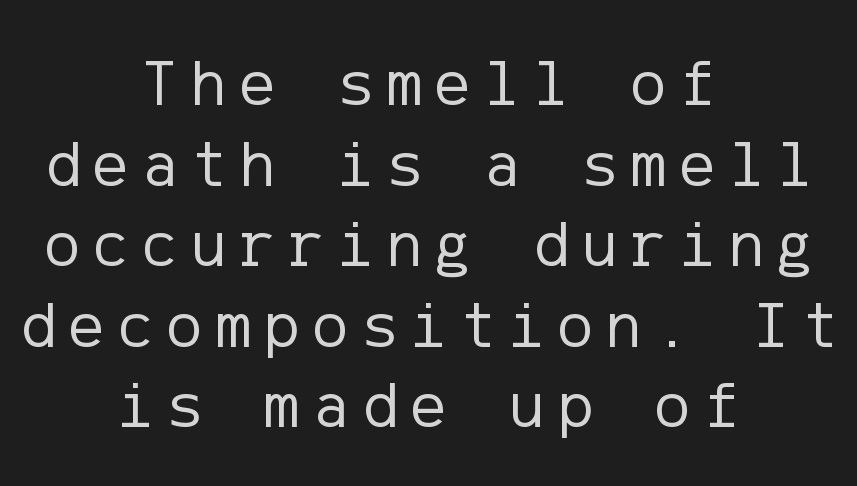
Q: Is the text bold? A: No.
Q: Is the text italic (slanted)? A: No, it is upright.
Q: Is the typeface a serif or a sans-serif typeface? A: Sans-serif.
Q: Is the text underlined? A: No.
Q: How is the paragraph aligned? A: Centered.
Q: Is the spacing between letters normal or unusually wide? A: Unusually wide.
Q: Width (condensed, normal, or wide)? A: Normal.
Q: Stroke contrast? A: Low.
Q: x-height? A: Medium.
